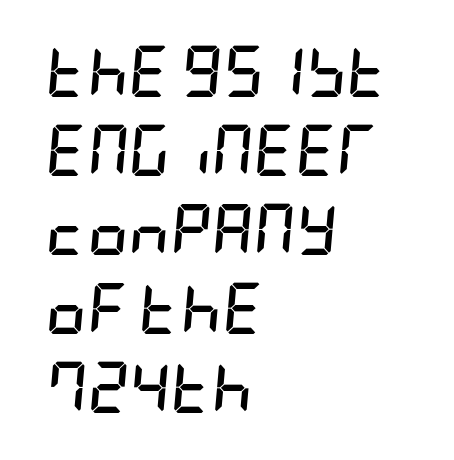
Q: Is the text bold? A: Yes.
Q: Is the text italic (slanted)? A: Yes, it leans right by about 5 degrees.
Q: Is the text underlined? A: No.
Q: How is the paragraph aligned? A: Left-aligned.
Q: Is the spacing between letters normal or unusually wide? A: Normal.
Q: Is the spacing between lines tight, normal or loose? A: Normal.
Q: Width (condensed, normal, or wide)? A: Condensed.
Q: Stroke contrast? A: Low.
Q: x-height? A: Large.
